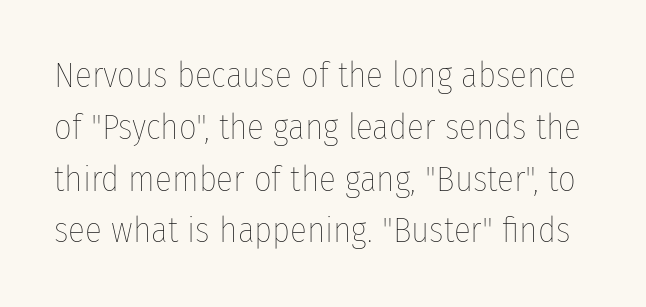
The image shows 35 px thin, condensed type, upright; set normal line spacing (1.48x), normal letter spacing, not underlined; low stroke contrast and a medium x-height.
